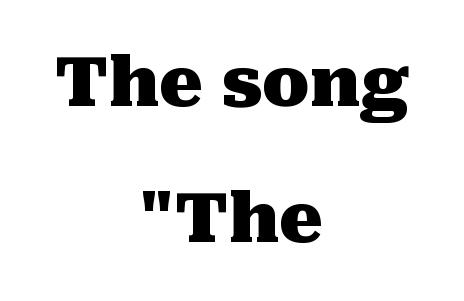
Compared with an ordinary text face, these strokes are far heavier — a full bold. A typesetter would mark this as roman, not italic. No word sits above an underline. Honestly, the letter spacing is just normal — you wouldn't notice it. These lines are rendered in a variable-pitch font.
